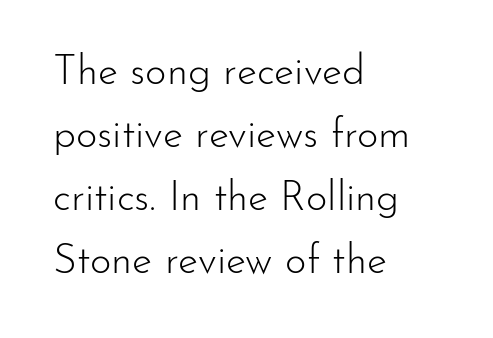
In terms of posture, this sample is upright. Font category for this specimen: sans-serif. Vertical stems look standard width or narrower in stroke. The space directly below the letters is spotless.
